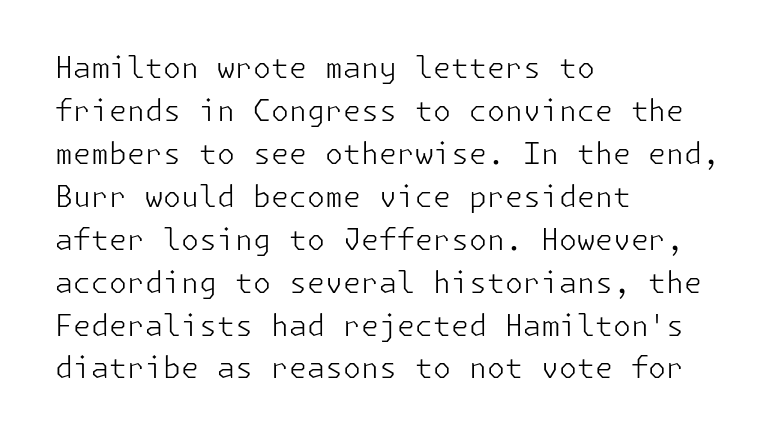
This is sans-serif lettering, the kind often seen on screens and signage. Stems and bowls with no extra thickness — not bold. When letters stand straight like this, we call the style roman or upright. The block of text has a typical density, with ordinary space between rows.
